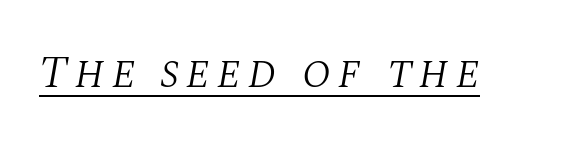
Q: Is the text bold? A: No.
Q: Is the text italic (slanted)? A: Yes, it leans right by about 10 degrees.
Q: Is the typeface a serif or a sans-serif typeface? A: Serif.
Q: Is the text underlined? A: Yes.
Q: Width (condensed, normal, or wide)? A: Normal.
Q: Stroke contrast? A: Medium.
Q: x-height? A: Large.
Q: Monospaced? A: No.
